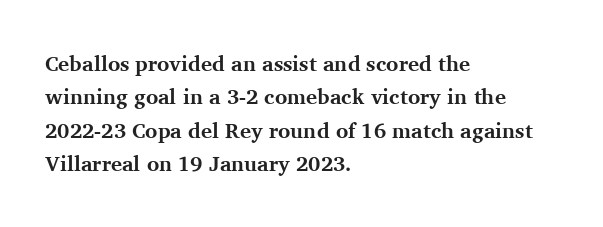
Q: Is the text bold? A: Yes.
Q: Is the text italic (slanted)? A: No, it is upright.
Q: Is the text underlined? A: No.
Q: How is the paragraph aligned? A: Left-aligned.
Q: Is the spacing between letters normal or unusually wide? A: Normal.
Q: Is the spacing between lines tight, normal or loose? A: Normal.
